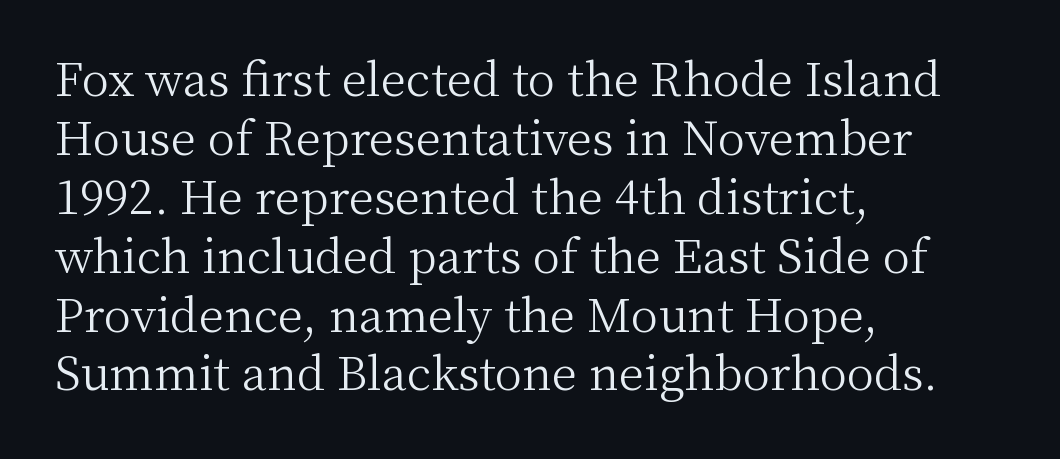
The image shows 46 px light serif type, upright; set left-aligned, normal line spacing (1.28x), normal letter spacing, not underlined; medium stroke contrast and a medium x-height.
